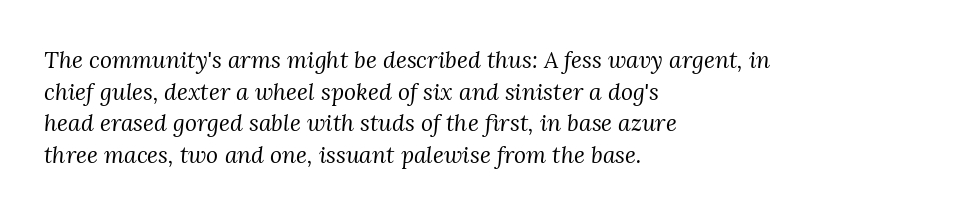
These lines are set flush left with a ragged right edge. You can tell it's italic because the verticals aren't actually vertical. How are the letters spaced? Ordinarily, with no added tracking. Unbolded letterforms with no extra heft. The rendering uses a moderate line-height, typical for paragraphs. Just letters on the line, the space beneath them empty.
